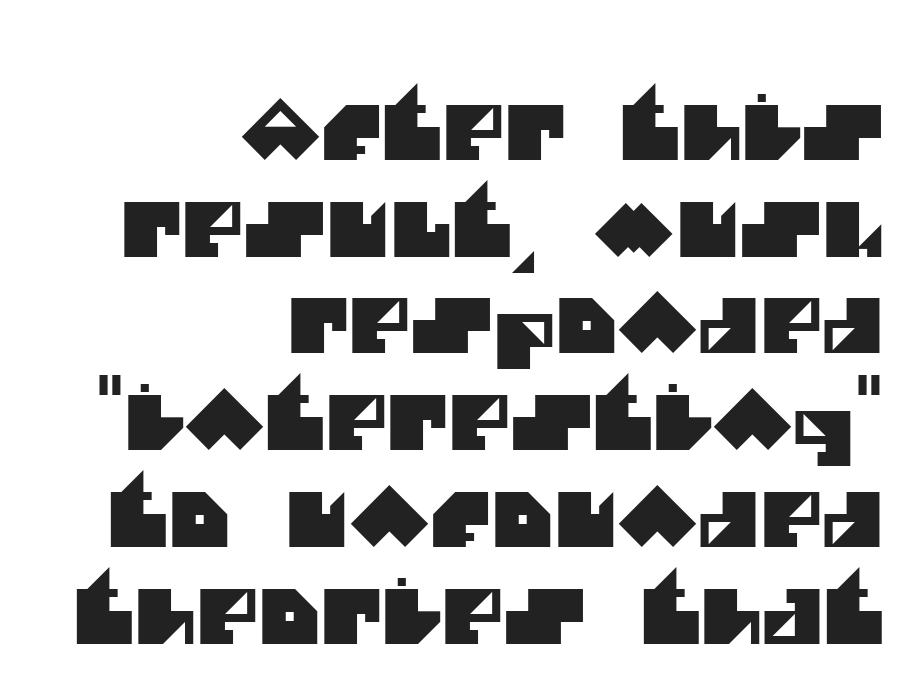
The image shows 75 px sans-serif type; set right-aligned, normal line spacing (1.29x), normal letter spacing, not underlined; medium stroke contrast and a large x-height.
